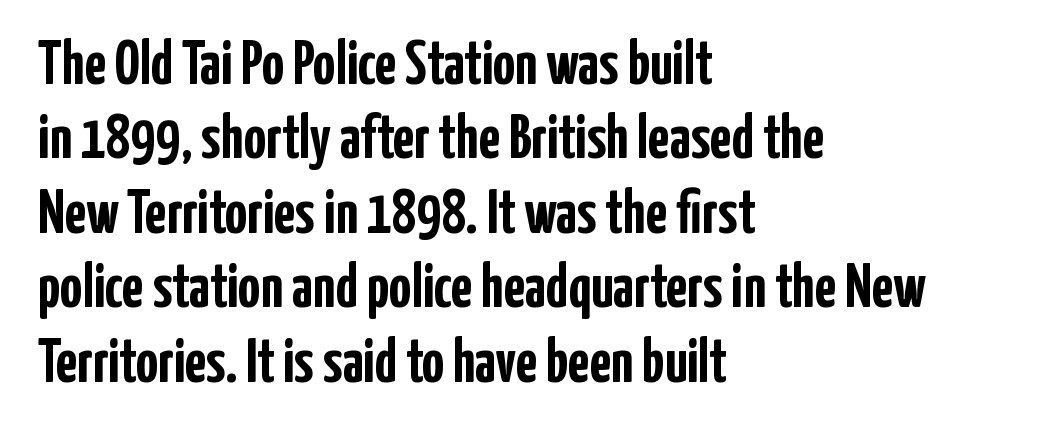
Q: Is the text bold? A: Yes.
Q: Is the text italic (slanted)? A: No, it is upright.
Q: Is the typeface a serif or a sans-serif typeface? A: Sans-serif.
Q: Is the text underlined? A: No.
Q: How is the paragraph aligned? A: Left-aligned.
Q: Is the spacing between letters normal or unusually wide? A: Normal.
Q: Width (condensed, normal, or wide)? A: Condensed.
Q: Stroke contrast? A: Low.
Q: x-height? A: Medium.
Q: Monospaced? A: No.
